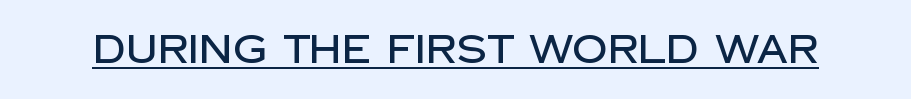
The image shows 39 px sans-serif type, upright; set normal letter spacing, underlined; low stroke contrast and a large x-height.
